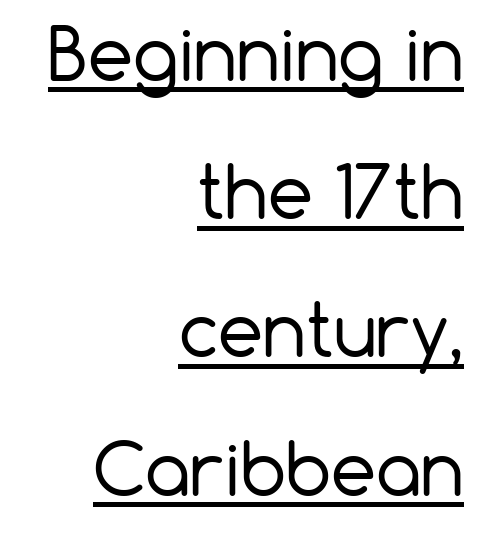
{"serif": "no", "italic": "no", "bold": "no", "weight": "regular", "width": "normal", "stroke_contrast": "low", "x_height": "medium", "monospaced": "no", "underline": "yes", "align": "right", "line_spacing": "loose", "line_spacing_ratio": 1.92, "letter_spacing": "normal", "letter_spacing_em": 0.0, "glyph_px": 72}
